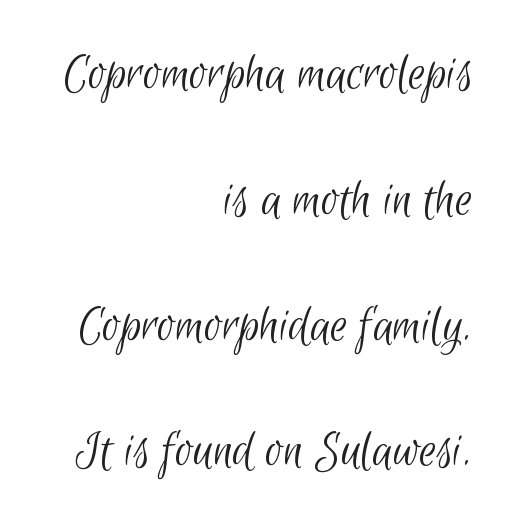
One glance says open: line gaps are wider than usual. The setting favours the right margin, as signatures and pull-quotes sometimes do. In terms of letterform style, serifs are entirely absent. Each stroke keeps to a modest, everyday thickness or less. Honestly, the letter spacing is just normal — you wouldn't notice it. A typesetter would call this proportional, since set widths differ per character.
